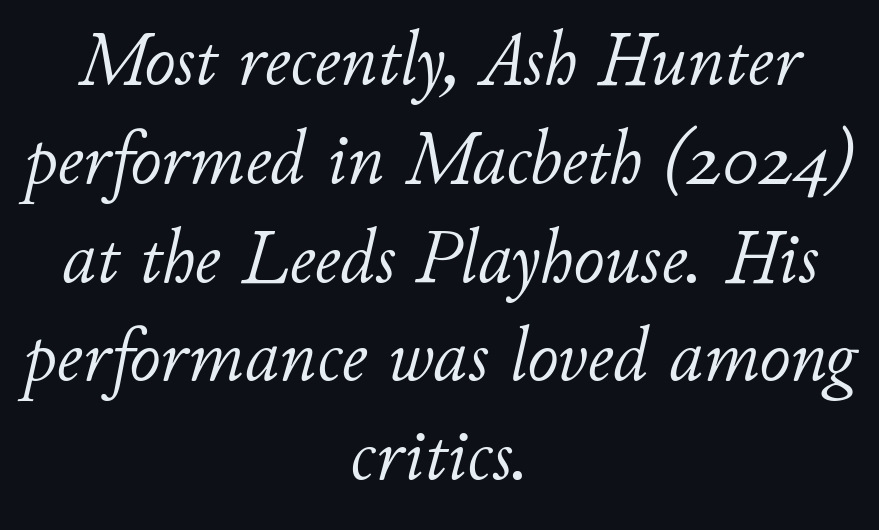
Q: Is the text bold? A: No.
Q: Is the text italic (slanted)? A: Yes, it leans right by about 11 degrees.
Q: Is the text underlined? A: No.
Q: How is the paragraph aligned? A: Centered.
Q: Is the spacing between letters normal or unusually wide? A: Normal.
Q: Is the spacing between lines tight, normal or loose? A: Normal.
Q: Width (condensed, normal, or wide)? A: Normal.
Q: Stroke contrast? A: Low.
Q: x-height? A: Small.
Q: Monospaced? A: No.
